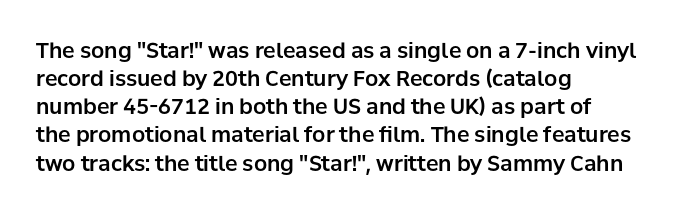
Teacher's note: observe the even left margin — that is flush-left alignment. No italicization has been applied; the sample stays upright. Clear beneath every line of the passage. Honestly, the letter spacing is just normal — you wouldn't notice it. A typesetter would call this leading conventional body-copy spacing.
